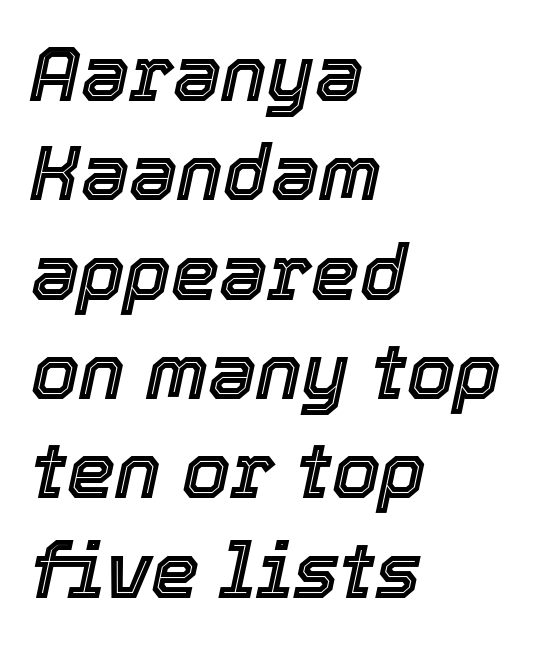
Q: Is the text italic (slanted)? A: Yes, it leans right by about 12 degrees.
Q: Is the text underlined? A: No.
Q: How is the paragraph aligned? A: Left-aligned.
Q: Is the spacing between letters normal or unusually wide? A: Normal.
Q: Is the spacing between lines tight, normal or loose? A: Normal.
Q: Width (condensed, normal, or wide)? A: Normal.
Q: x-height? A: Medium.
Q: Monospaced? A: No.
